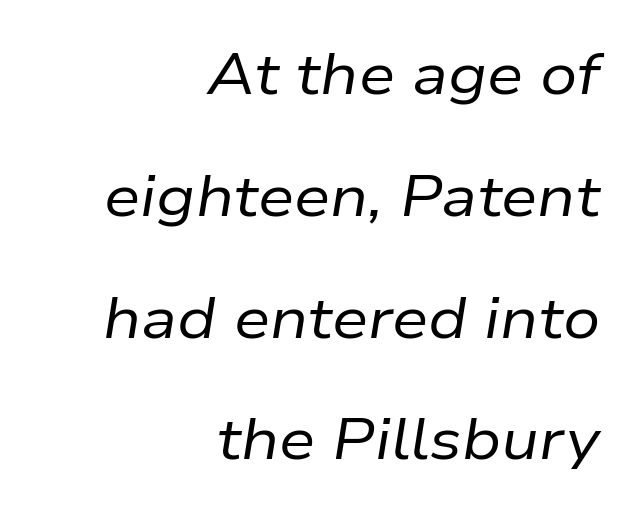
Notice the wide empty band between every row — that's loose leading. The letters look calm and open, with moderate or lighter stems. You could not count columns in this text — the font is proportionally spaced. Each word holds together tightly as a unit, with standard inter-letter gaps. The ragged edge is on the left, which tells us the setting is flush right. Just letters on the line, the space beneath them empty.
